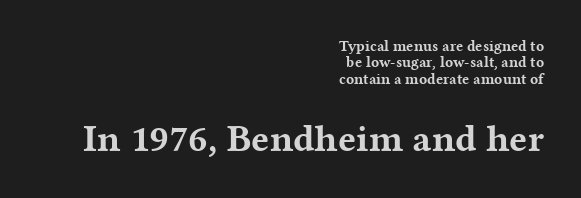
The image shows 38 px bold, wide serif type, upright; set right-aligned, tight line spacing (1.1x), normal letter spacing, not underlined; the second (bottom) block is 2.53x larger; medium stroke contrast and a medium x-height.
